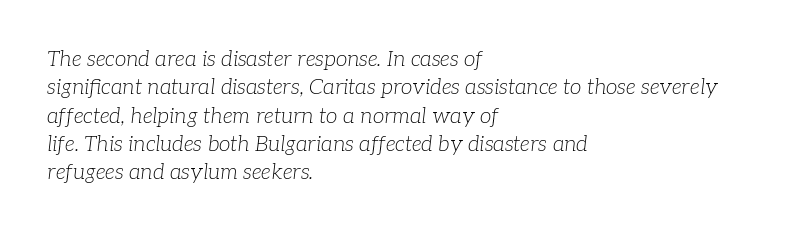
{"italic": "yes", "lean": "right", "slant_degrees": 7, "bold": "no", "underline": "no", "align": "left", "line_spacing": "normal", "line_spacing_ratio": 1.35, "letter_spacing": "normal", "letter_spacing_em": 0.0, "glyph_px": 21}
